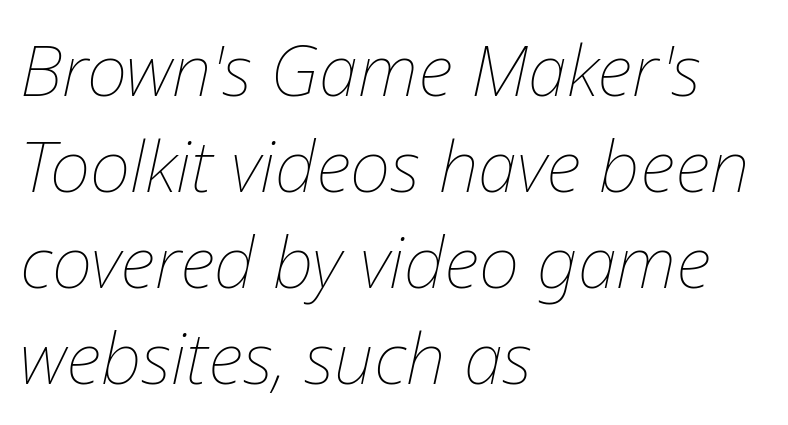
This block has exactly the height ordinary leading produces. Think of a printed novel: that variable character pitch is what you see here. A quiet, ordinary-to-light weight characterises the typeface. Type without underlining. The rendering anchors every line to the left-hand side.
